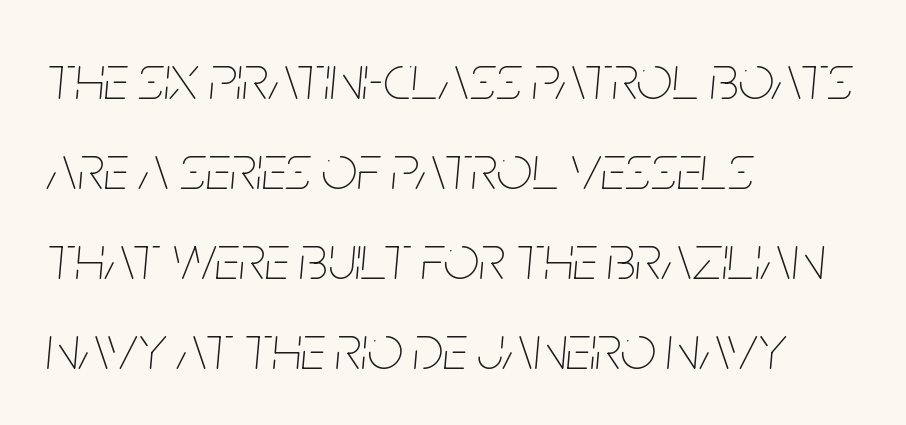
A clean baseline with only descenders dipping below it. If you drew a ruler down the left edge, every line would touch it. The rendering uses natural spacing where letterforms have individual widths. Letter spacing: default.
